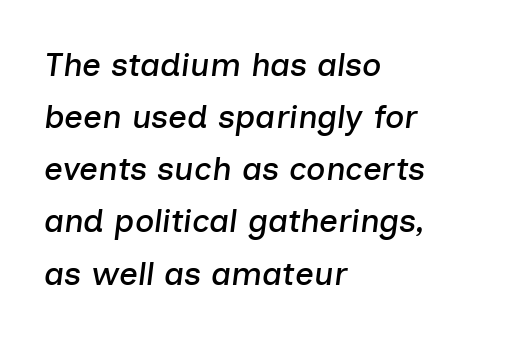
{"italic": "yes", "lean": "right", "slant_degrees": 7, "width": "normal", "stroke_contrast": "low", "x_height": "medium", "monospaced": "no", "underline": "no", "align": "left", "line_spacing": "normal", "line_spacing_ratio": 1.58, "letter_spacing": "normal", "letter_spacing_em": 0.0, "glyph_px": 33}
